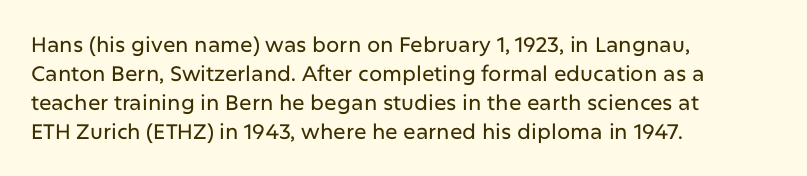
Does the leading feel generous? No, just average. Nobody touched the tracking dial on this one. This is the regular roman posture of the typeface. Visually the block forms a straight wall on the left and a jagged coastline on the right.
